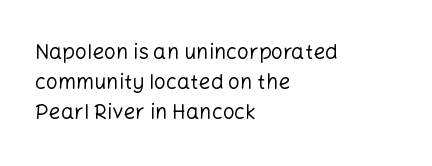
Quick note: interline space is typical. Nothing unusual about the tracking: characters are spaced as the font intends. Unmarked baselines from the first word to the last. No italicization has been applied; the sample stays upright.
